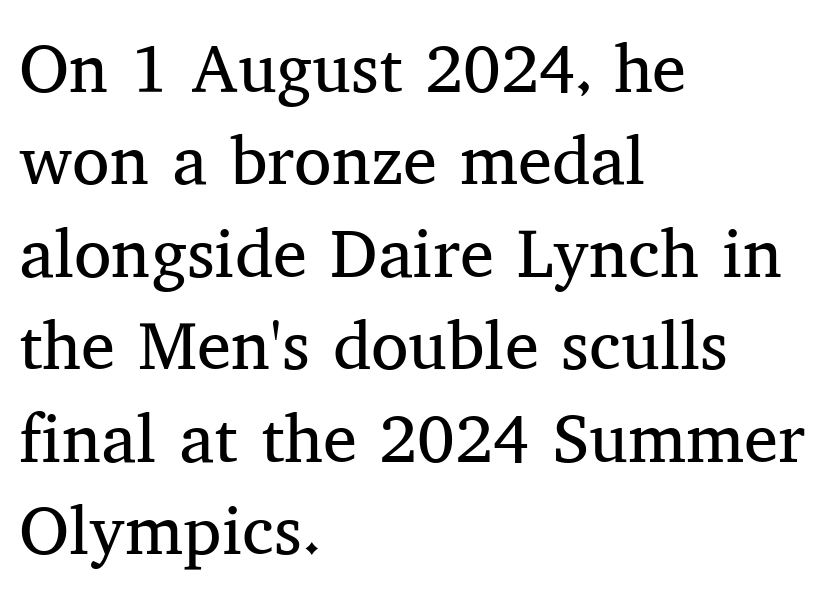
{"serif": "yes", "italic": "no", "bold": "no", "weight": "regular", "width": "normal", "stroke_contrast": "medium", "x_height": "medium", "monospaced": "no", "underline": "no", "align": "left", "line_spacing": "normal", "line_spacing_ratio": 1.36, "letter_spacing": "normal", "letter_spacing_em": 0.0, "glyph_px": 68}
